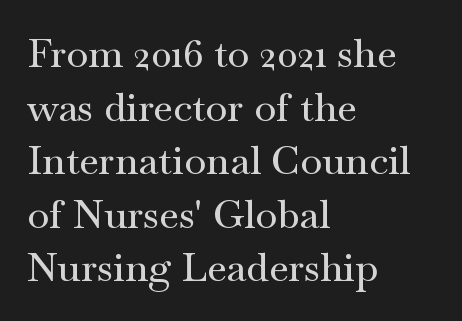
{"serif": "yes", "italic": "no", "width": "wide", "stroke_contrast": "medium", "x_height": "small", "monospaced": "no", "underline": "no", "align": "left", "line_spacing": "normal", "line_spacing_ratio": 1.34, "letter_spacing": "normal", "letter_spacing_em": 0.0, "glyph_px": 40}
